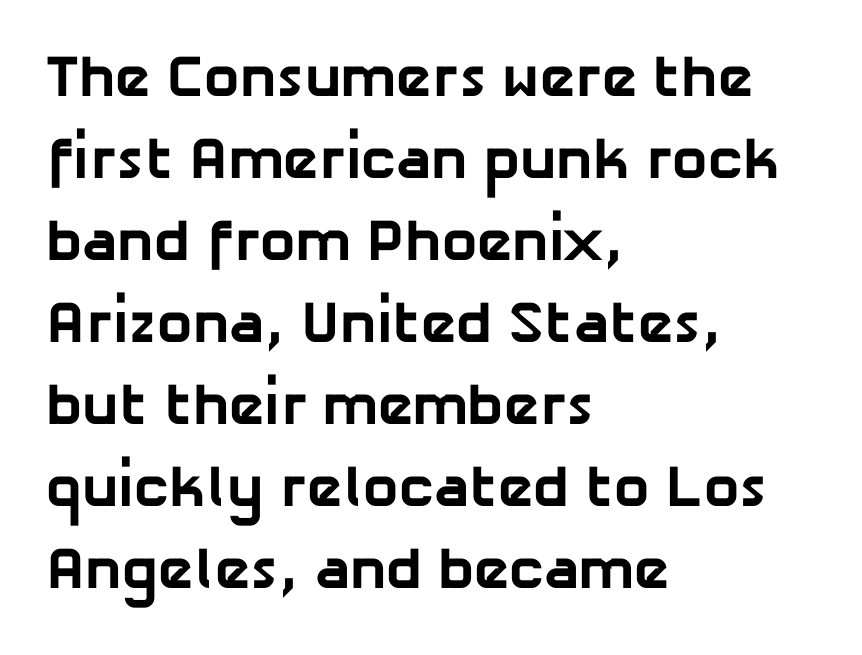
What stands out about the letter spacing? Nothing — it is the standard amount. How heavy is the stroke? Heavy — this is a bold. Any mark beneath the type? The region is blank. The lines are quadded left. The passage shown stacks its lines at a standard gap.
